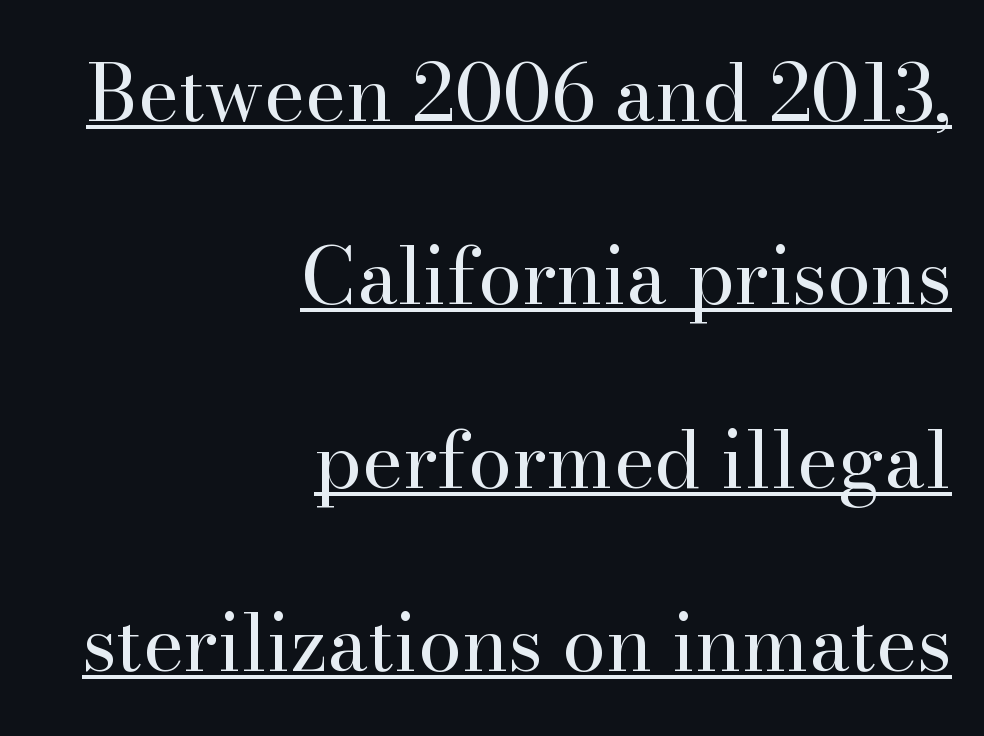
Q: Is the text bold? A: No.
Q: Is the text italic (slanted)? A: No, it is upright.
Q: Is the typeface a serif or a sans-serif typeface? A: Serif.
Q: Is the text underlined? A: Yes.
Q: How is the paragraph aligned? A: Right-aligned.
Q: Is the spacing between letters normal or unusually wide? A: Normal.
Q: Is the spacing between lines tight, normal or loose? A: Loose.
Q: Width (condensed, normal, or wide)? A: Normal.
Q: Stroke contrast? A: High.
Q: x-height? A: Small.
Q: Monospaced? A: No.
